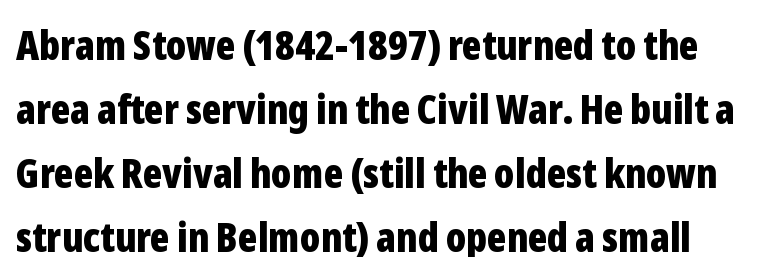
{"serif": "no", "italic": "no", "bold": "yes", "weight": "bold", "width": "condensed", "stroke_contrast": "low", "x_height": "medium", "monospaced": "no", "underline": "no", "line_spacing": "normal", "line_spacing_ratio": 1.56, "letter_spacing": "normal", "letter_spacing_em": 0.0, "glyph_px": 41}
